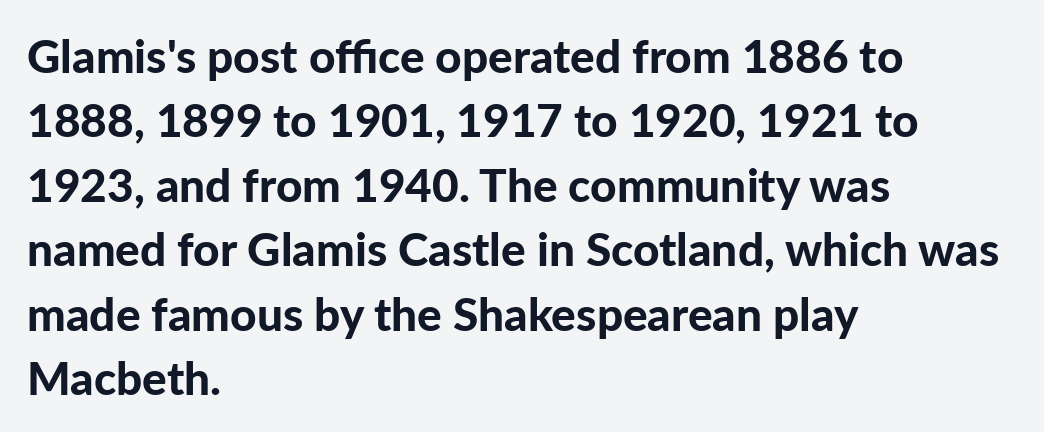
Q: Is the text bold? A: Yes.
Q: Is the text italic (slanted)? A: No, it is upright.
Q: Is the typeface a serif or a sans-serif typeface? A: Sans-serif.
Q: Is the text underlined? A: No.
Q: How is the paragraph aligned? A: Left-aligned.
Q: Is the spacing between letters normal or unusually wide? A: Normal.
Q: Is the spacing between lines tight, normal or loose? A: Normal.
Q: Width (condensed, normal, or wide)? A: Normal.
Q: Stroke contrast? A: Low.
Q: x-height? A: Medium.
Q: Monospaced? A: No.
